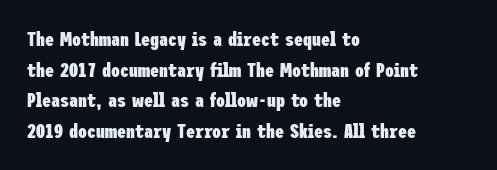
Underlining? Definitely not there. The paragraph has a hard left edge and a soft right edge. A typesetter would mark this as roman, not italic. What weight is shown? A full bold with thick strokes.
